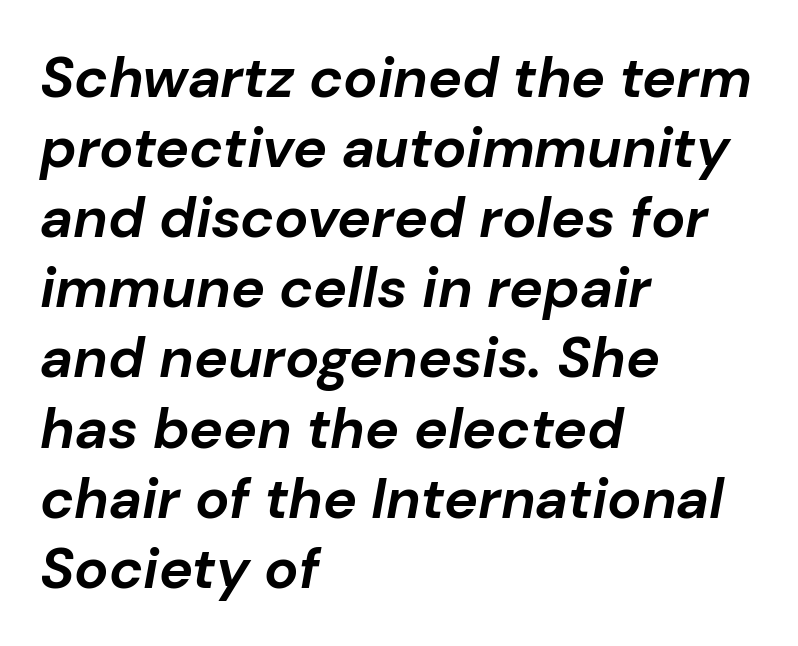
Strong, thick strokes mark this as bold type. Style check: oblique. Proportional: the letters do not fall into vertical columns. What stands out about the letter spacing? Nothing — it is the standard amount.
